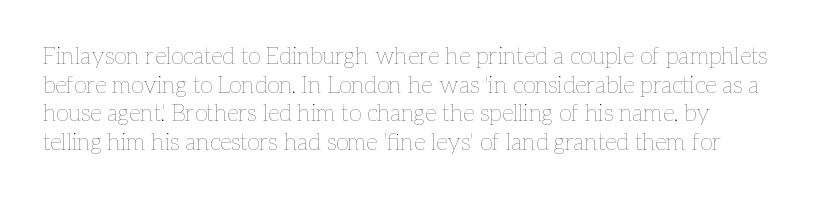
{"italic": "no", "bold": "no", "underline": "no", "line_spacing": "normal", "line_spacing_ratio": 1.25, "letter_spacing": "normal", "letter_spacing_em": 0.0, "glyph_px": 23}
